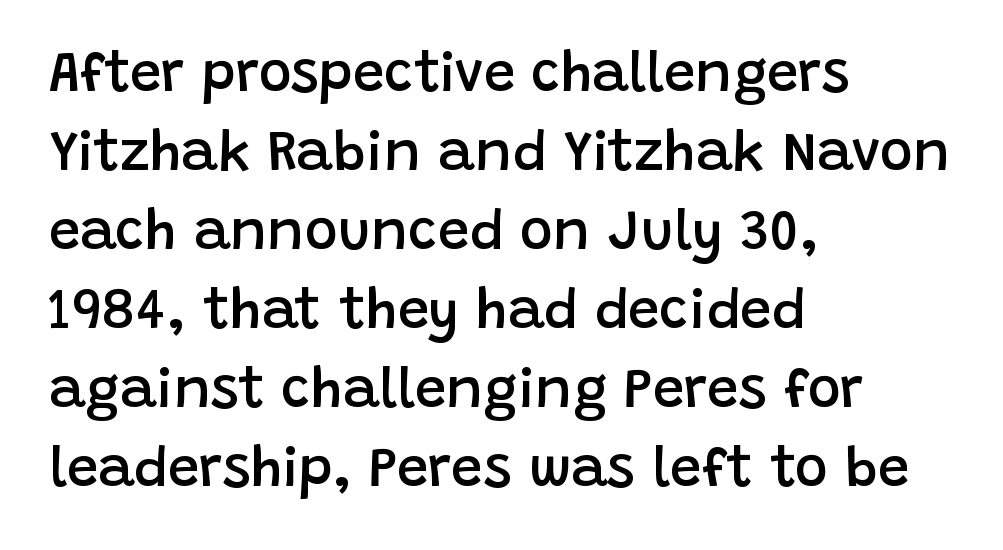
Q: Is the text bold? A: Semi-bold.
Q: Is the text italic (slanted)? A: No, it is upright.
Q: Is the typeface a serif or a sans-serif typeface? A: Sans-serif.
Q: Is the text underlined? A: No.
Q: How is the paragraph aligned? A: Left-aligned.
Q: Is the spacing between letters normal or unusually wide? A: Normal.
Q: Is the spacing between lines tight, normal or loose? A: Normal.
Q: Width (condensed, normal, or wide)? A: Normal.
Q: Stroke contrast? A: Low.
Q: x-height? A: Large.
Q: Monospaced? A: No.
